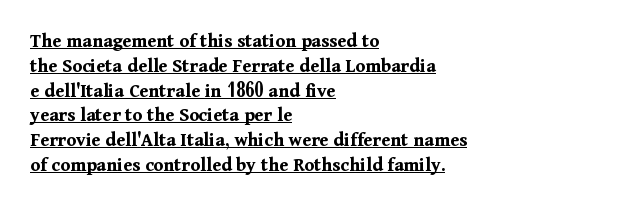
There is no visible air inserted between adjacent glyphs. Upright lettering throughout. Compared with a centered layout, this one pins lines to the left instead. Stroke thickness is high; the sample reads as a true bold. The rendering uses the underline text-decoration.
